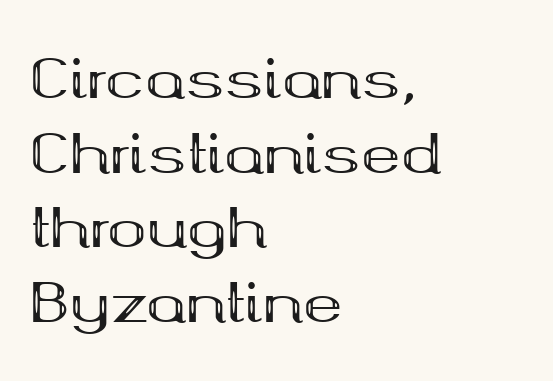
{"serif": "yes", "italic": "no", "bold": "yes", "weight": "bold", "width": "wide", "stroke_contrast": "medium", "x_height": "medium", "monospaced": "no", "underline": "no", "align": "left", "line_spacing": "normal", "line_spacing_ratio": 1.41, "letter_spacing": "normal", "letter_spacing_em": 0.0, "glyph_px": 53}
